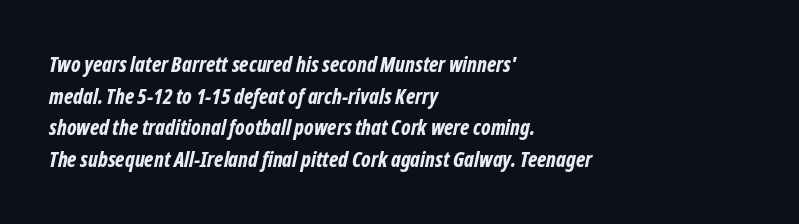
The image shows 21 px bold type, italic (leaning right); set left-aligned, normal line spacing (1.51x), normal letter spacing, not underlined.
